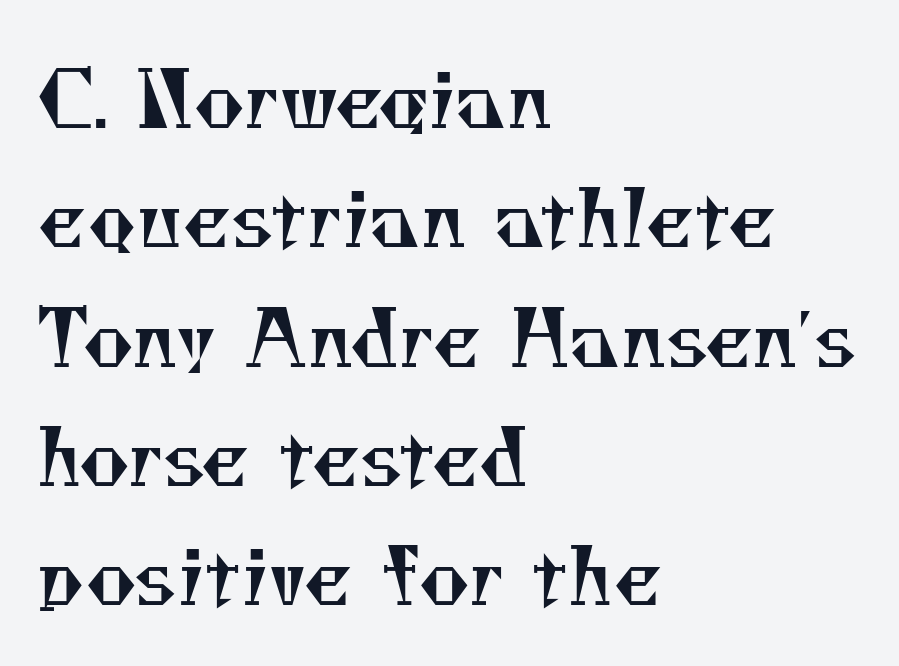
The image shows 78 px regular-weight serif type; set left-aligned, normal line spacing (1.53x), normal letter spacing, not underlined; medium stroke contrast and a small x-height.
